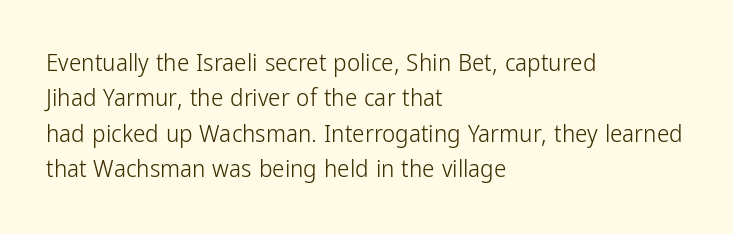
Q: Is the text bold? A: No.
Q: Is the text italic (slanted)? A: No, it is upright.
Q: Is the text underlined? A: No.
Q: How is the paragraph aligned? A: Left-aligned.
Q: Is the spacing between letters normal or unusually wide? A: Normal.
Q: Is the spacing between lines tight, normal or loose? A: Normal.
